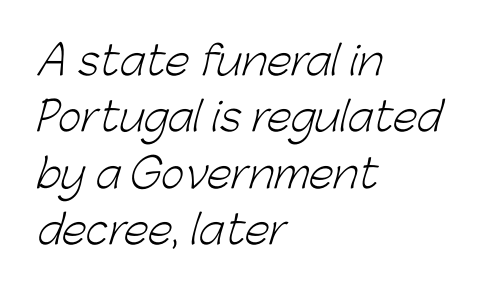
Q: Is the text bold? A: No.
Q: Is the typeface a serif or a sans-serif typeface? A: Sans-serif.
Q: Is the text underlined? A: No.
Q: How is the paragraph aligned? A: Left-aligned.
Q: Is the spacing between letters normal or unusually wide? A: Normal.
Q: Is the spacing between lines tight, normal or loose? A: Normal.
Q: Width (condensed, normal, or wide)? A: Normal.
Q: Stroke contrast? A: Low.
Q: x-height? A: Medium.
Q: Monospaced? A: No.
